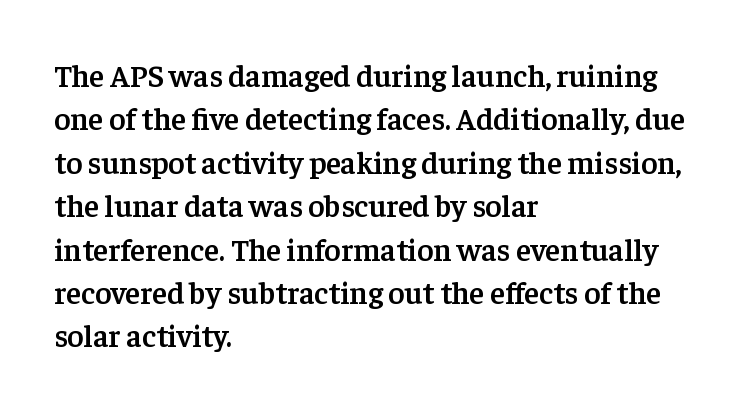
{"serif": "yes", "italic": "no", "bold": "semi", "weight": "semibold", "width": "normal", "stroke_contrast": "low", "x_height": "medium", "monospaced": "no", "underline": "no", "align": "left", "line_spacing": "normal", "line_spacing_ratio": 1.4, "letter_spacing": "normal", "letter_spacing_em": 0.0, "glyph_px": 31}
